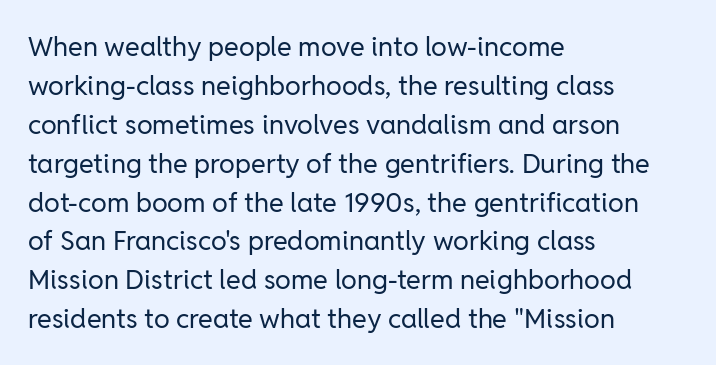
Q: Is the text bold? A: No.
Q: Is the text italic (slanted)? A: No, it is upright.
Q: Is the text underlined? A: No.
Q: How is the paragraph aligned? A: Left-aligned.
Q: Is the spacing between letters normal or unusually wide? A: Normal.
Q: Is the spacing between lines tight, normal or loose? A: Normal.
